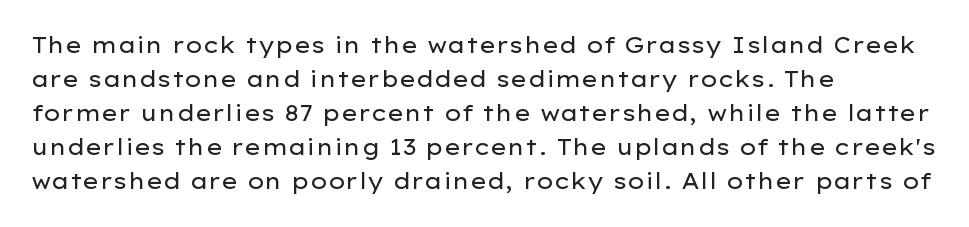
{"italic": "no", "bold": "no", "underline": "no", "align": "left", "line_spacing": "normal", "line_spacing_ratio": 1.55, "letter_spacing": "normal", "letter_spacing_em": 0.0, "glyph_px": 22}
